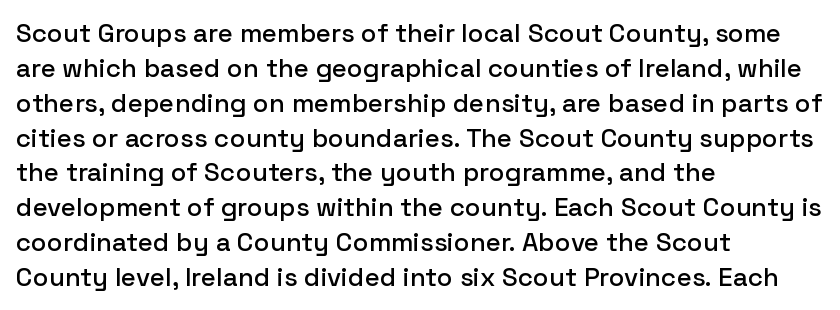
The letters stand straight up with perfectly vertical stems. Anything drawn beneath the words? Only blank space. Vertical spacing — default. Short note: letters normally spaced. Leftover space on each line is placed entirely after the last word.
